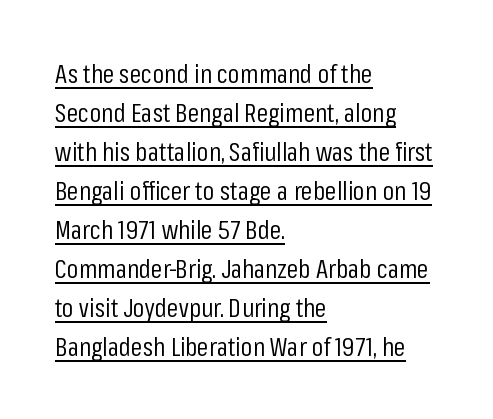
Q: Is the text bold? A: No.
Q: Is the text italic (slanted)? A: No, it is upright.
Q: Is the text underlined? A: Yes.
Q: How is the paragraph aligned? A: Left-aligned.
Q: Is the spacing between letters normal or unusually wide? A: Normal.
Q: Is the spacing between lines tight, normal or loose? A: Normal.
